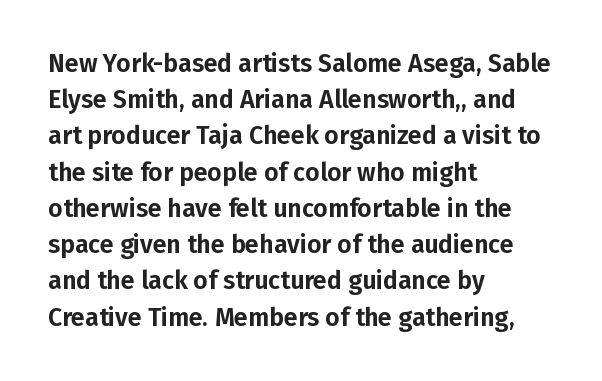
This sample keeps an unexceptional amount of space between lines. Characters follow at the spacing the type designer built in. Leftover space on each line is placed entirely after the last word. Nobody drew a line under any word here. The font's upright variant was chosen for this text.
